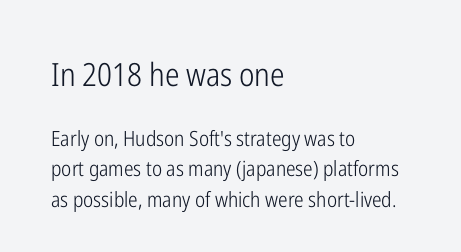
The composition opens big and finishes small. Spacing verdict: proportional, widths tailored to each character. Horizontally, the lines are justified to the leading edge only. The lettering stays uniformly vertical, giving the passage a roman look. Does the leading feel generous? No, just average. The tracking reads as untouched default to a designer's eye.
